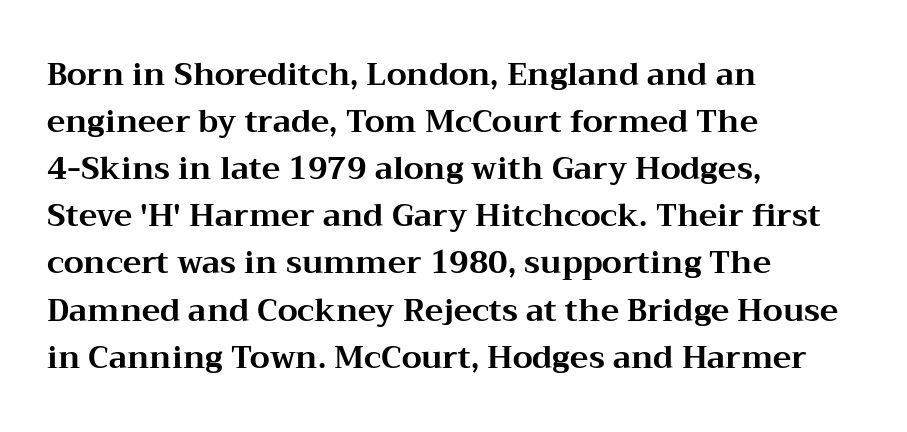
The image shows 31 px bold, wide serif type, upright; set left-aligned, normal line spacing (1.52x), normal letter spacing, not underlined; medium stroke contrast and a medium x-height.
